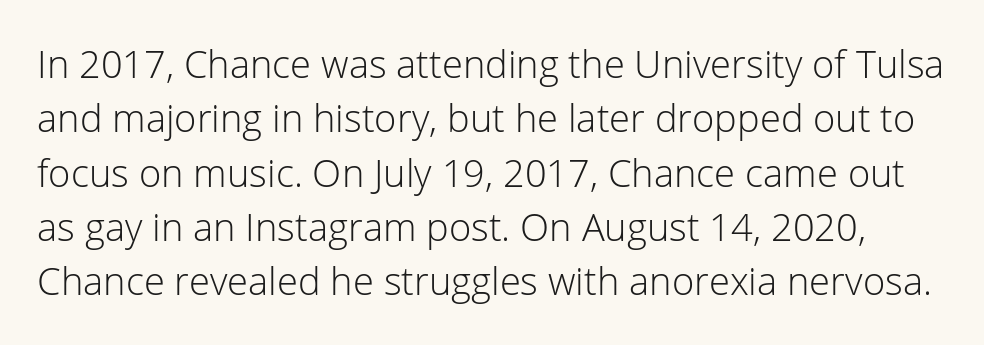
Q: Is the text bold? A: No.
Q: Is the text italic (slanted)? A: No, it is upright.
Q: Is the typeface a serif or a sans-serif typeface? A: Sans-serif.
Q: Is the text underlined? A: No.
Q: Is the spacing between letters normal or unusually wide? A: Normal.
Q: Is the spacing between lines tight, normal or loose? A: Normal.
Q: Width (condensed, normal, or wide)? A: Normal.
Q: Stroke contrast? A: Low.
Q: x-height? A: Medium.
Q: Monospaced? A: No.
